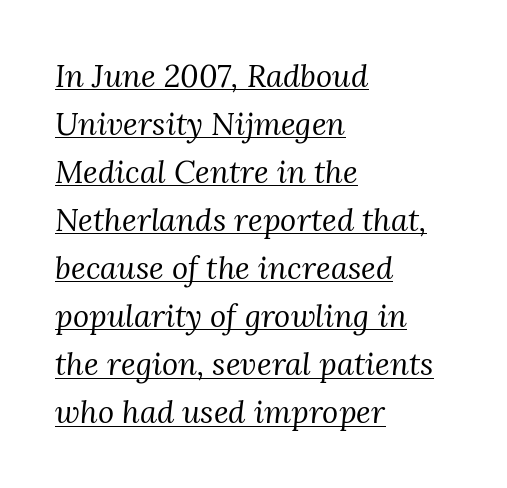
Q: Is the text bold? A: No.
Q: Is the text italic (slanted)? A: Yes, it leans right by about 3 degrees.
Q: Is the typeface a serif or a sans-serif typeface? A: Serif.
Q: Is the text underlined? A: Yes.
Q: How is the paragraph aligned? A: Left-aligned.
Q: Is the spacing between letters normal or unusually wide? A: Normal.
Q: Is the spacing between lines tight, normal or loose? A: Normal.
Q: Width (condensed, normal, or wide)? A: Normal.
Q: Stroke contrast? A: Medium.
Q: x-height? A: Medium.
Q: Monospaced? A: No.
